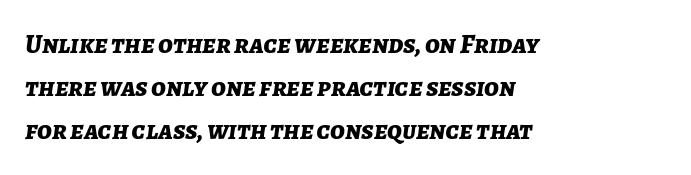
The baseline area is clear. Strokes here are thick enough to call this a true bold. If you drew a ruler down the left edge, every line would touch it. Line spacing here is normal.
